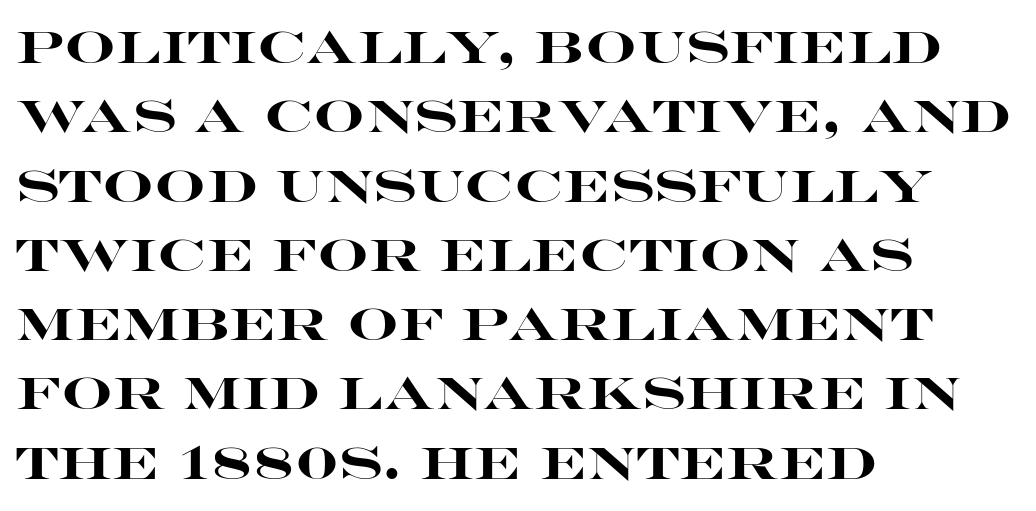
{"italic": "no", "bold": "yes", "weight": "heavy", "width": "wide", "stroke_contrast": "high", "x_height": "large", "monospaced": "no", "underline": "no", "align": "left", "line_spacing": "normal", "line_spacing_ratio": 1.54, "letter_spacing": "normal", "letter_spacing_em": 0.0, "glyph_px": 45}
